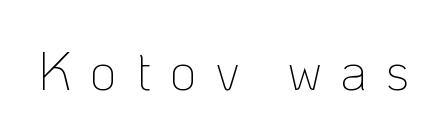
{"serif": "no", "italic": "no", "bold": "no", "weight": "thin", "width": "normal", "stroke_contrast": "low", "x_height": "medium", "monospaced": "no", "underline": "no", "letter_spacing": "wide", "letter_spacing_em": 0.35, "glyph_px": 53}
